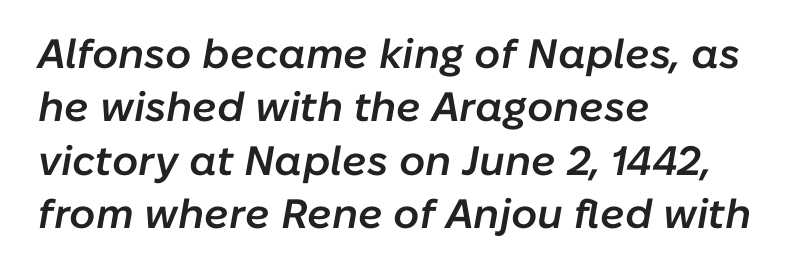
The image shows 41 px semibold type, italic (leaning right); set left-aligned, normal line spacing (1.3x), normal letter spacing, not underlined; low stroke contrast and a medium x-height.
